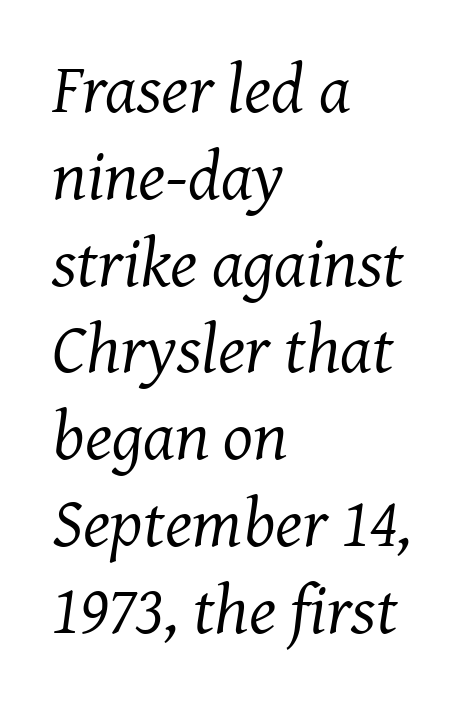
{"serif": "yes", "italic": "yes", "lean": "right", "slant_degrees": 7, "bold": "no", "weight": "regular", "width": "normal", "stroke_contrast": "medium", "x_height": "medium", "monospaced": "no", "underline": "no", "align": "left", "line_spacing_ratio": 1.24, "letter_spacing": "normal", "letter_spacing_em": 0.0, "glyph_px": 70}
